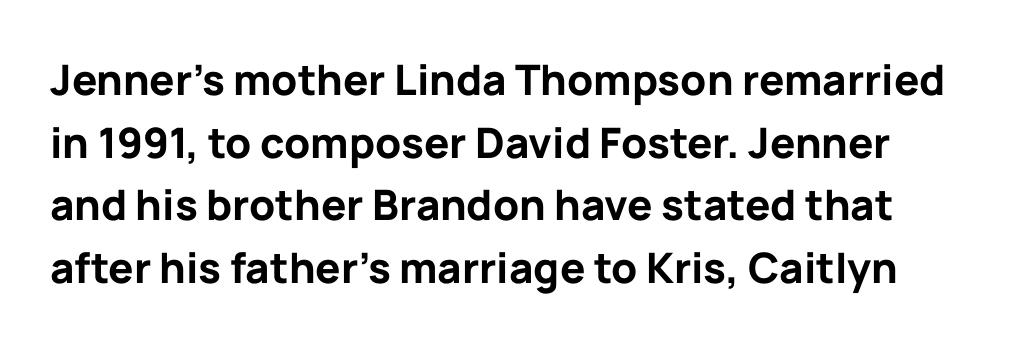
{"serif": "no", "italic": "no", "bold": "yes", "weight": "bold", "width": "normal", "stroke_contrast": "low", "x_height": "medium", "monospaced": "no", "underline": "no", "line_spacing": "normal", "line_spacing_ratio": 1.49, "letter_spacing": "normal", "letter_spacing_em": 0.0, "glyph_px": 42}
